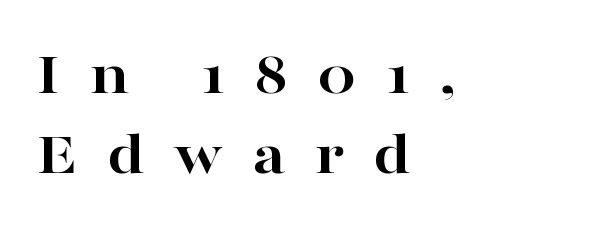
Q: Is the text bold? A: Yes.
Q: Is the text italic (slanted)? A: No, it is upright.
Q: Is the typeface a serif or a sans-serif typeface? A: Serif.
Q: Is the text underlined? A: No.
Q: How is the paragraph aligned? A: Left-aligned.
Q: Is the spacing between letters normal or unusually wide? A: Unusually wide.
Q: Is the spacing between lines tight, normal or loose? A: Normal.
Q: Width (condensed, normal, or wide)? A: Wide.
Q: Stroke contrast? A: High.
Q: x-height? A: Medium.
Q: Monospaced? A: No.
